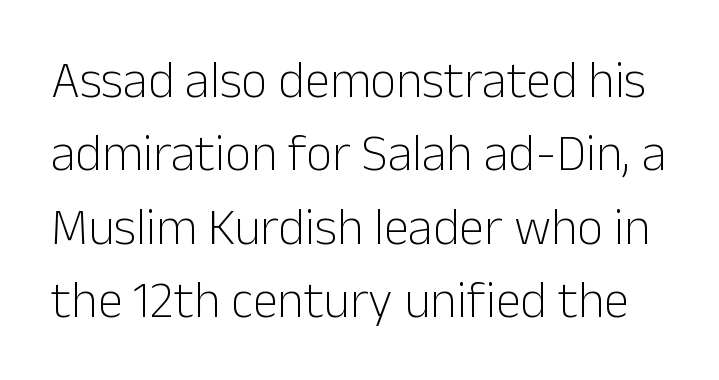
{"serif": "no", "italic": "no", "bold": "no", "weight": "light", "width": "normal", "stroke_contrast": "low", "x_height": "medium", "monospaced": "no", "underline": "no", "line_spacing": "normal", "line_spacing_ratio": 1.44, "letter_spacing": "normal", "letter_spacing_em": 0.0, "glyph_px": 51}
